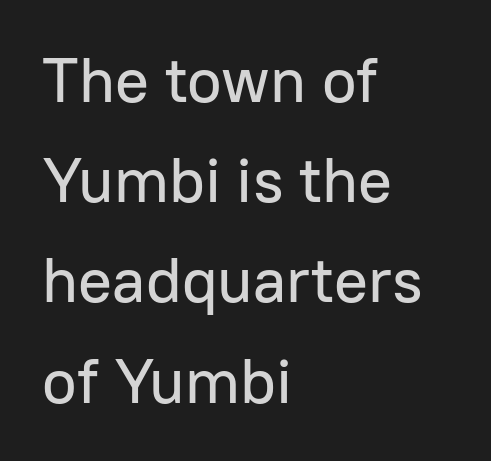
The image shows 63 px sans-serif type, upright; set left-aligned, normal line spacing (1.59x), normal letter spacing, not underlined; low stroke contrast and a medium x-height.
